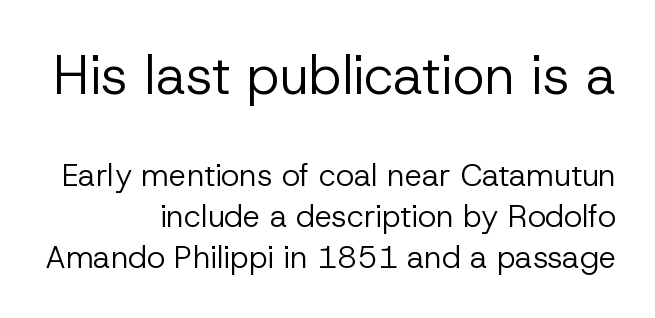
Does the copy run flush right? Yes — the right margin is perfectly even. Any mark beneath the type? The region is blank. The more generous point size was reserved for the upper chunk. The face looks like a standard text weight, possibly lighter. Regular leading. Tracking value appears to be zero — textbook default spacing.
